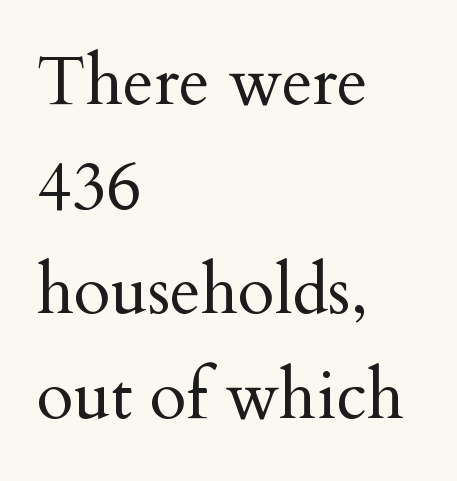
{"serif": "yes", "italic": "no", "bold": "no", "weight": "regular", "width": "normal", "stroke_contrast": "medium", "x_height": "small", "monospaced": "no", "underline": "no", "align": "left", "line_spacing": "normal", "line_spacing_ratio": 1.56, "letter_spacing": "normal", "letter_spacing_em": 0.0, "glyph_px": 67}
